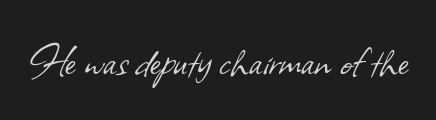
Letters rest on an invisible, unmarked baseline. Typographically, this falls in the sans-serif category. The type is set solid horizontally, with unmodified tracking. Summary of weight: not heavy and not bold. The passage shown is typed in a proportional face where columns would drift.
